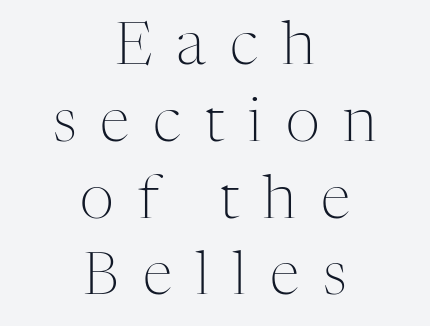
The image shows 60 px light serif type, upright; set centered, normal line spacing (1.28x), unusually wide letter spacing (+0.4 em), not underlined; medium stroke contrast and a medium x-height.
